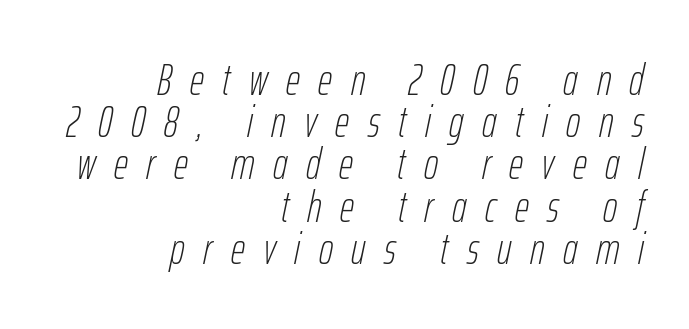
Q: Is the text bold? A: No.
Q: Is the text italic (slanted)? A: Yes, it leans right by about 12 degrees.
Q: Is the text underlined? A: No.
Q: How is the paragraph aligned? A: Right-aligned.
Q: Is the spacing between letters normal or unusually wide? A: Unusually wide.
Q: Is the spacing between lines tight, normal or loose? A: Tight.
Q: Width (condensed, normal, or wide)? A: Condensed.
Q: Stroke contrast? A: Low.
Q: x-height? A: Medium.
Q: Monospaced? A: No.
